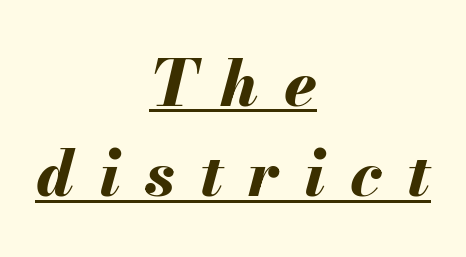
Centered paragraph, ragged on both sides. Tracking value appears strongly positive — letters spread wide. Yep, that's italic — everything's leaning. Regarding leading, the lines here are spaced in the standard way. This sample carries an underscore along the baseline area. The characters look thick and weighty, a clear bold.
